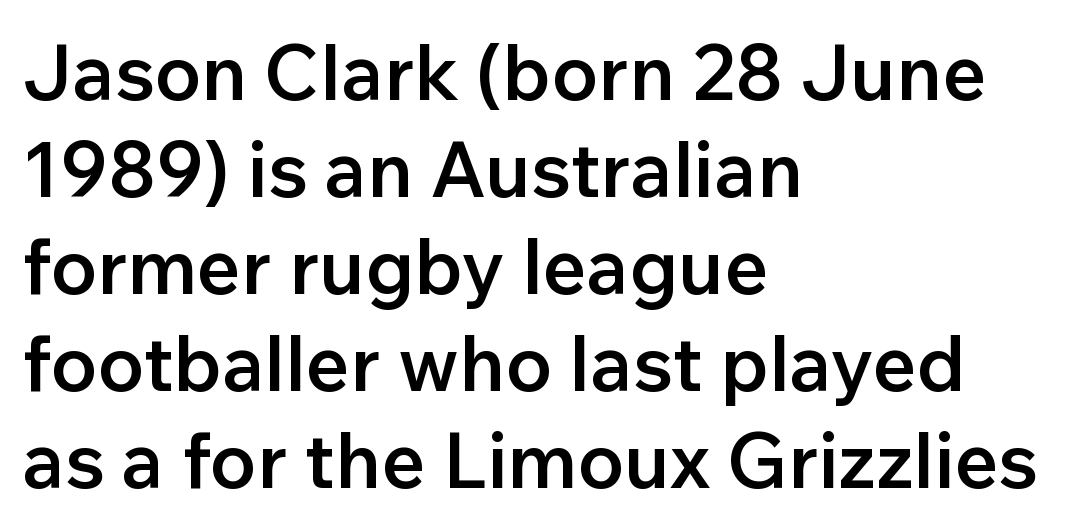
{"serif": "no", "italic": "no", "bold": "semi", "weight": "semibold", "width": "normal", "stroke_contrast": "low", "x_height": "medium", "monospaced": "no", "underline": "no", "align": "left", "line_spacing": "normal", "line_spacing_ratio": 1.26, "letter_spacing": "normal", "letter_spacing_em": 0.0, "glyph_px": 77}
